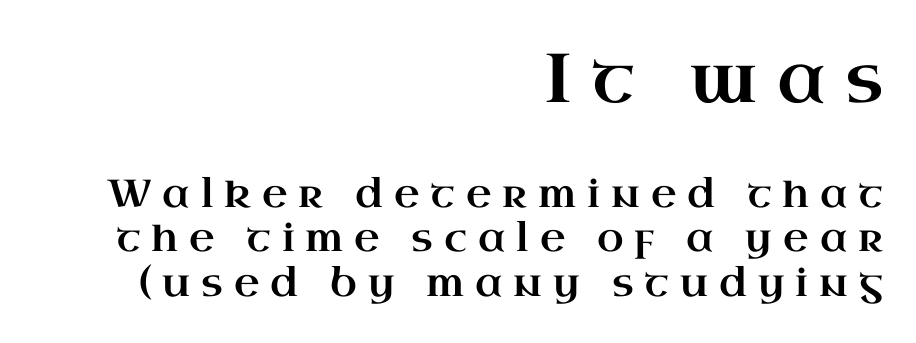
Q: Is the text italic (slanted)? A: No, it is upright.
Q: Is the typeface a serif or a sans-serif typeface? A: Serif.
Q: Is the text underlined? A: No.
Q: How is the paragraph aligned? A: Right-aligned.
Q: Is the spacing between letters normal or unusually wide? A: Unusually wide.
Q: Is the spacing between lines tight, normal or loose? A: Tight.
Q: Which block of text is set in a larger size, the first (top) or the second (bottom)? A: The first (top) one.
Q: Width (condensed, normal, or wide)? A: Wide.
Q: Stroke contrast? A: High.
Q: x-height? A: Small.
Q: Monospaced? A: No.
